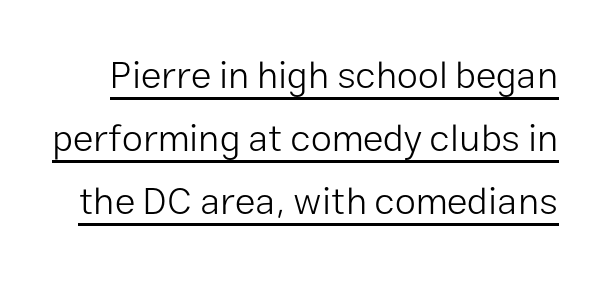
The image shows 38 px light sans-serif type, upright; set normal line spacing (1.66x), normal letter spacing, underlined; low stroke contrast and a medium x-height.
